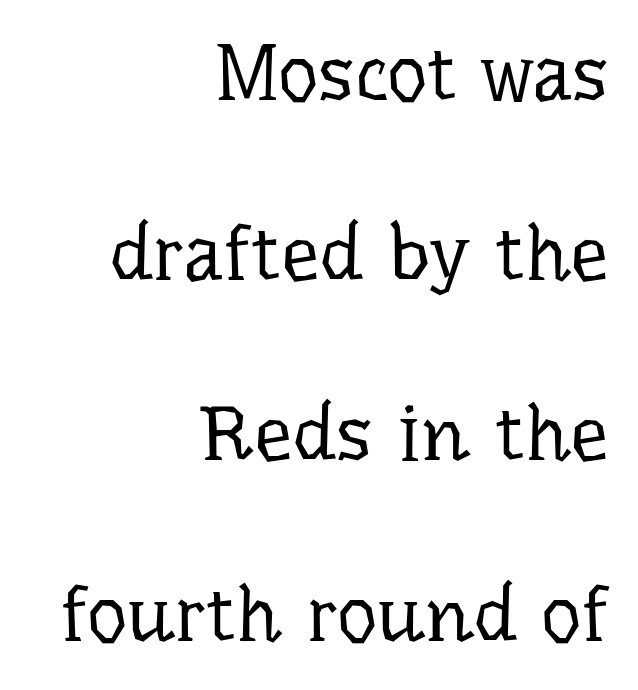
Q: Is the text bold? A: No.
Q: Is the text italic (slanted)? A: No, it is upright.
Q: Is the typeface a serif or a sans-serif typeface? A: Serif.
Q: Is the text underlined? A: No.
Q: How is the paragraph aligned? A: Right-aligned.
Q: Is the spacing between letters normal or unusually wide? A: Normal.
Q: Is the spacing between lines tight, normal or loose? A: Loose.
Q: Width (condensed, normal, or wide)? A: Normal.
Q: Stroke contrast? A: Low.
Q: x-height? A: Medium.
Q: Monospaced? A: No.
